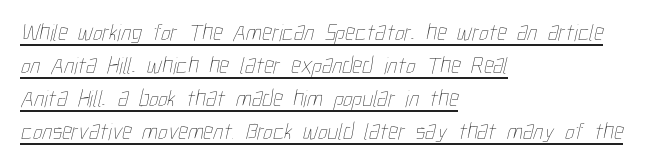
The image shows 24 px text type; set left-aligned, normal line spacing (1.37x), normal letter spacing, underlined.
